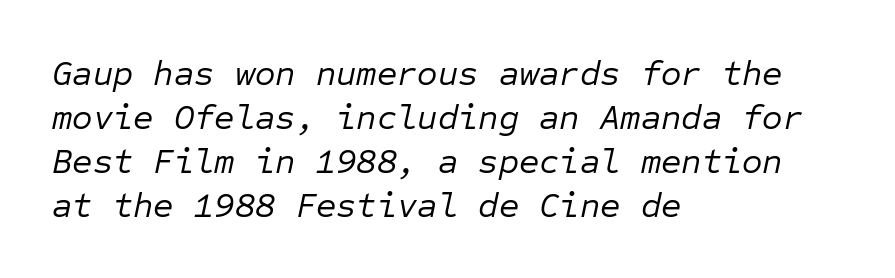
{"italic": "yes", "lean": "right", "slant_degrees": 12, "bold": "no", "weight": "regular", "width": "normal", "stroke_contrast": "low", "x_height": "medium", "monospaced": "yes", "underline": "no", "align": "left", "line_spacing": "normal", "line_spacing_ratio": 1.26, "letter_spacing": "normal", "letter_spacing_em": 0.0, "glyph_px": 35}
